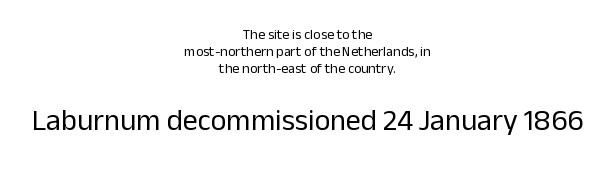
The image shows 30 px regular-weight sans-serif type, upright; set centered, line spacing 1.22x, normal letter spacing, not underlined; the second (bottom) block is 2.14x larger; low stroke contrast and a medium x-height.
